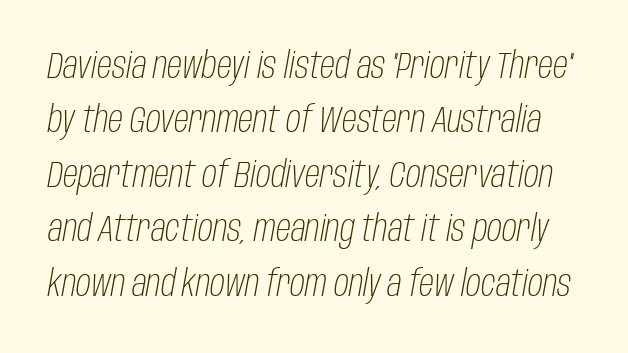
Q: Is the text bold? A: No.
Q: Is the text italic (slanted)? A: Yes, it leans right by about 10 degrees.
Q: Is the text underlined? A: No.
Q: Is the spacing between letters normal or unusually wide? A: Normal.
Q: Is the spacing between lines tight, normal or loose? A: Normal.
Q: Width (condensed, normal, or wide)? A: Condensed.
Q: Stroke contrast? A: Low.
Q: x-height? A: Large.
Q: Monospaced? A: No.
